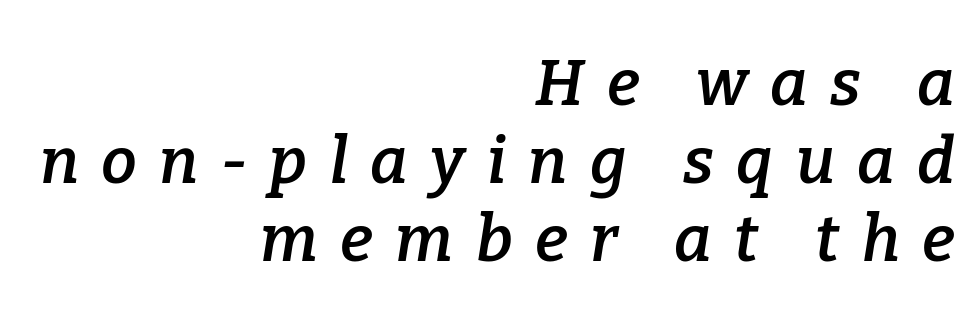
{"serif": "yes", "italic": "yes", "lean": "right", "slant_degrees": 9, "bold": "semi", "weight": "semibold", "width": "normal", "stroke_contrast": "low", "x_height": "medium", "monospaced": "no", "underline": "no", "align": "right", "line_spacing_ratio": 1.22, "letter_spacing": "wide", "letter_spacing_em": 0.35, "glyph_px": 64}
